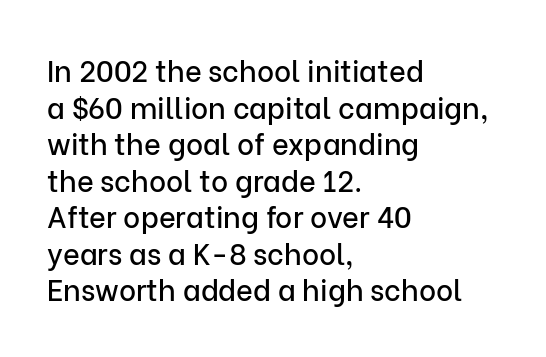
The image shows 29 px sans-serif type, upright; set left-aligned, normal line spacing (1.26x), normal letter spacing, not underlined; low stroke contrast and a medium x-height.
